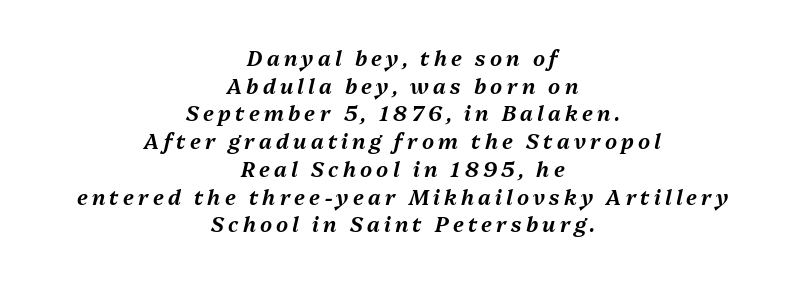
Q: Is the text italic (slanted)? A: Yes, it leans right by about 13 degrees.
Q: Is the text underlined? A: No.
Q: How is the paragraph aligned? A: Centered.
Q: Is the spacing between letters normal or unusually wide? A: Unusually wide.
Q: Is the spacing between lines tight, normal or loose? A: Normal.
